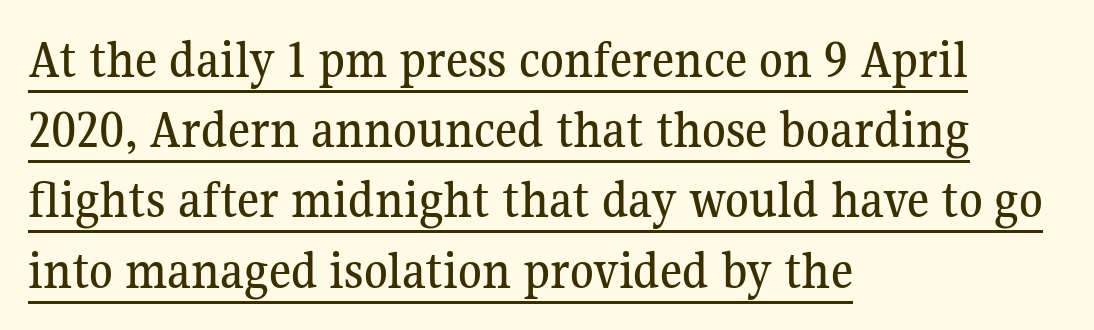
The image shows 54 px serif type, upright; set left-aligned, normal line spacing (1.3x), normal letter spacing, underlined; medium stroke contrast and a medium x-height.
